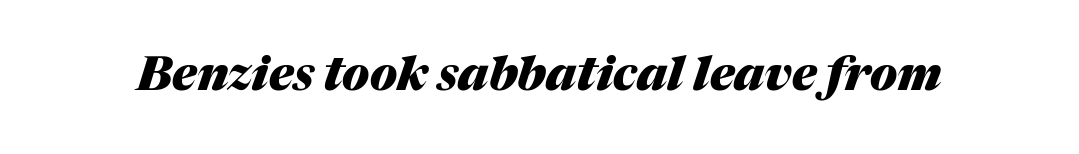
Q: Is the text bold? A: Yes.
Q: Is the text italic (slanted)? A: Yes, it leans right by about 17 degrees.
Q: Is the text underlined? A: No.
Q: Is the spacing between letters normal or unusually wide? A: Normal.
Q: Width (condensed, normal, or wide)? A: Normal.
Q: Stroke contrast? A: Medium.
Q: x-height? A: Medium.
Q: Monospaced? A: No.
